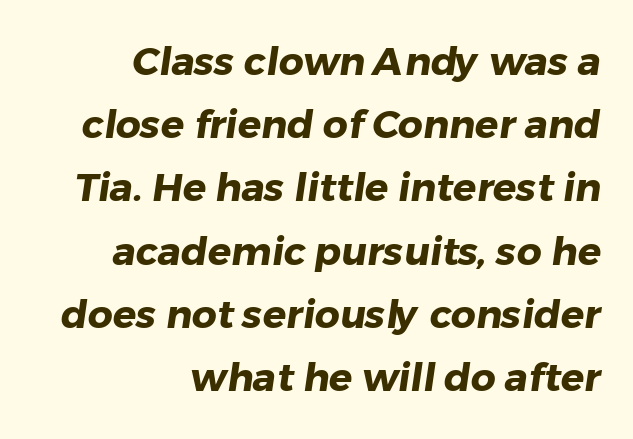
The image shows 39 px heavy sans-serif type; set right-aligned, normal line spacing (1.62x), normal letter spacing, not underlined; low stroke contrast and a medium x-height.
